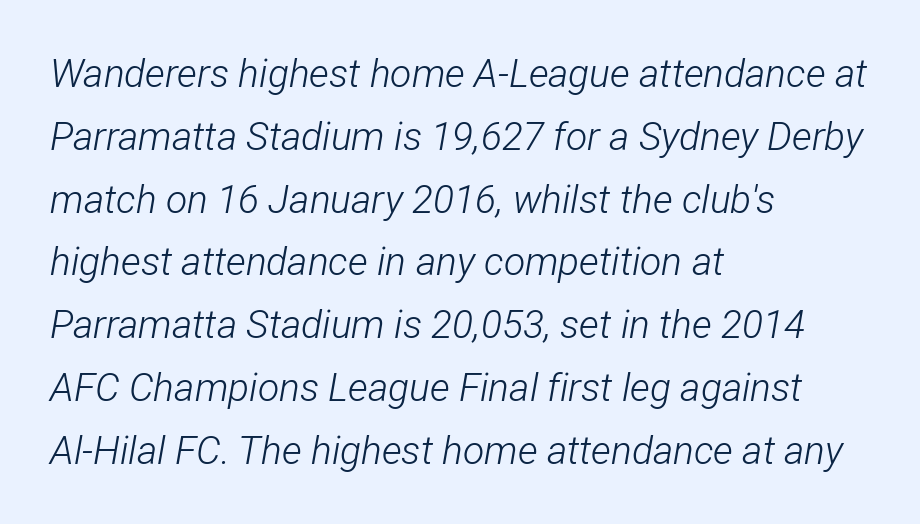
{"italic": "yes", "lean": "right", "slant_degrees": 12, "bold": "no", "weight": "light", "width": "condensed", "stroke_contrast": "low", "x_height": "medium", "monospaced": "no", "underline": "no", "align": "left", "line_spacing": "normal", "line_spacing_ratio": 1.61, "letter_spacing": "normal", "letter_spacing_em": 0.0, "glyph_px": 39}
